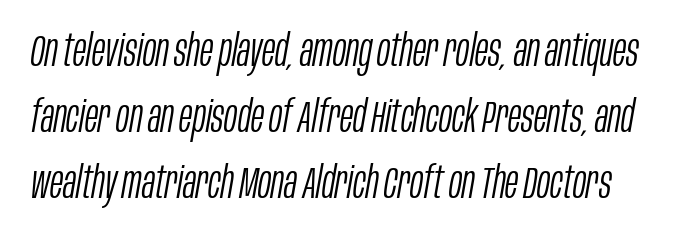
Q: Is the text bold? A: No.
Q: Is the text italic (slanted)? A: Yes, it leans right by about 10 degrees.
Q: Is the text underlined? A: No.
Q: Is the spacing between letters normal or unusually wide? A: Normal.
Q: Is the spacing between lines tight, normal or loose? A: Normal.
Q: Width (condensed, normal, or wide)? A: Condensed.
Q: Stroke contrast? A: Low.
Q: x-height? A: Large.
Q: Monospaced? A: No.
